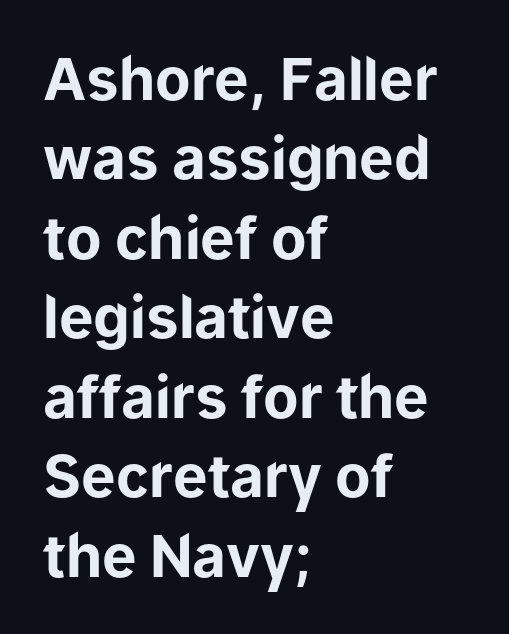
{"serif": "no", "italic": "no", "bold": "yes", "weight": "bold", "width": "normal", "stroke_contrast": "low", "x_height": "medium", "monospaced": "no", "underline": "no", "align": "left", "line_spacing": "normal", "line_spacing_ratio": 1.37, "letter_spacing": "normal", "letter_spacing_em": 0.0, "glyph_px": 58}
